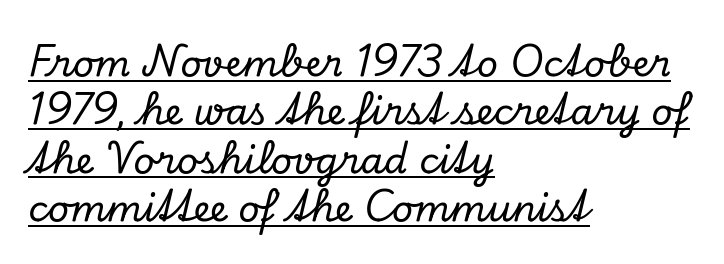
The image shows 37 px serif type, italic (leaning right); set left-aligned, normal line spacing (1.31x), normal letter spacing, underlined; low stroke contrast and a small x-height.
